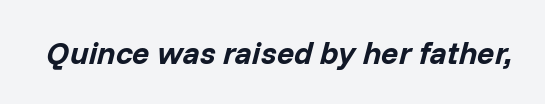
{"italic": "yes", "lean": "right", "slant_degrees": 14, "bold": "yes", "weight": "bold", "width": "normal", "stroke_contrast": "low", "x_height": "medium", "monospaced": "no", "underline": "no", "letter_spacing": "normal", "letter_spacing_em": 0.0, "glyph_px": 32}
